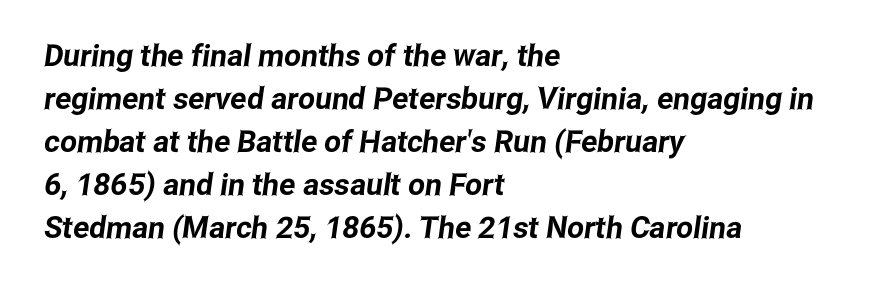
The image shows 30 px condensed sans-serif type; set left-aligned, normal line spacing (1.43x), normal letter spacing, not underlined; low stroke contrast and a medium x-height.
